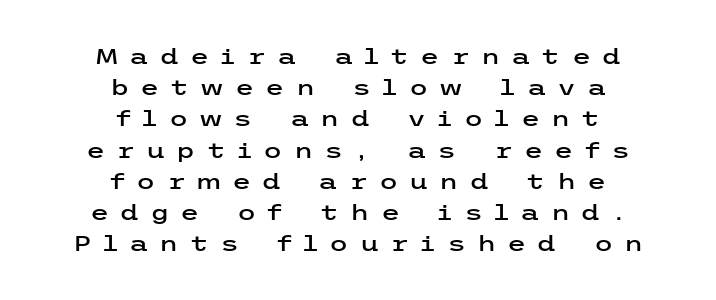
{"italic": "no", "underline": "no", "align": "center", "line_spacing": "normal", "line_spacing_ratio": 1.42, "letter_spacing": "wide", "letter_spacing_em": 0.5, "glyph_px": 22}
